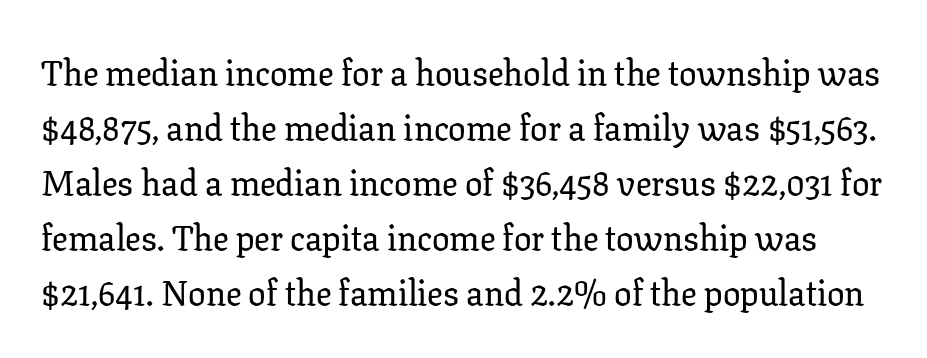
The image shows 35 px serif type, upright; set normal line spacing (1.57x), normal letter spacing, not underlined; low stroke contrast and a medium x-height.
